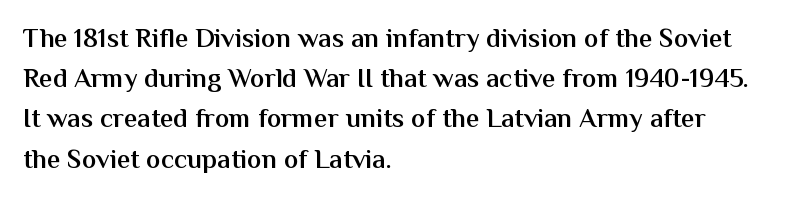
{"italic": "no", "bold": "semi", "underline": "no", "align": "left", "line_spacing": "normal", "line_spacing_ratio": 1.49, "letter_spacing": "normal", "letter_spacing_em": 0.0, "glyph_px": 27}
